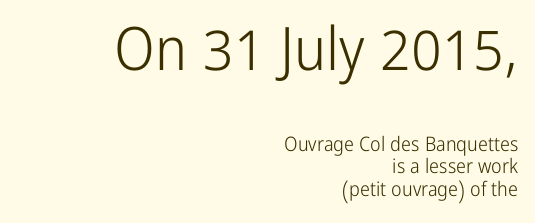
Observe the ordinary spacing: letters are neighbours, not strangers. Bigger letters appear in the top chunk; the bottom chunk is reduced. Regarding leading, the lines here are crowded together. The rendering shows plain stroke endings on the letterforms — a sans-serif design. Compared with a typical body face, this is equally light or lighter still.
